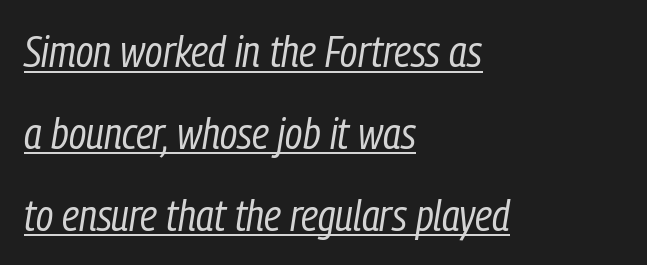
The image shows 44 px regular-weight, condensed type, italic (leaning right); set left-aligned, line spacing 1.86x, normal letter spacing, underlined; low stroke contrast and a medium x-height.
